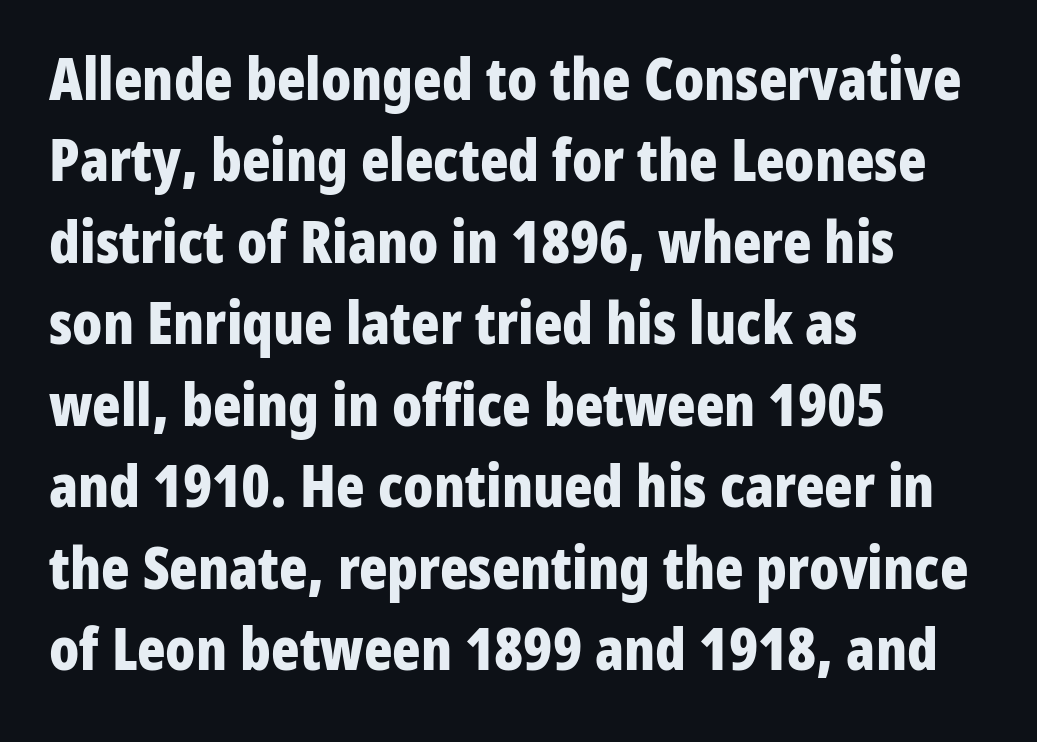
{"serif": "no", "italic": "no", "bold": "yes", "weight": "bold", "width": "condensed", "stroke_contrast": "low", "x_height": "medium", "monospaced": "no", "underline": "no", "align": "left", "line_spacing": "normal", "line_spacing_ratio": 1.38, "letter_spacing": "normal", "letter_spacing_em": 0.0, "glyph_px": 59}
